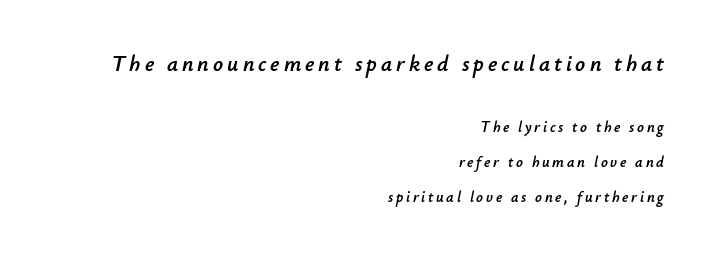
The image shows 22 px text type, italic (leaning right); set right-aligned, loose line spacing (2.34x), not underlined; the first (top) block is 1.47x larger.
